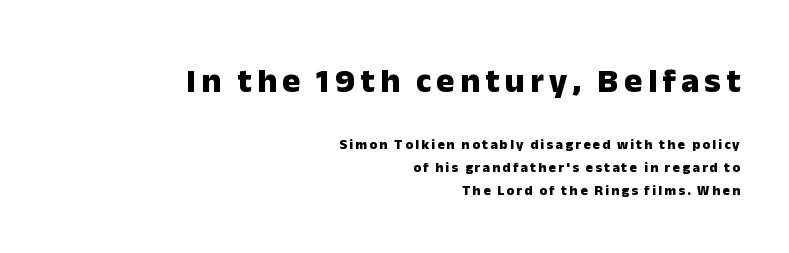
The image shows 34 px heavy sans-serif type, upright; set right-aligned, normal line spacing (1.62x), not underlined; the first (top) block is 2.43x larger; low stroke contrast and a medium x-height.
